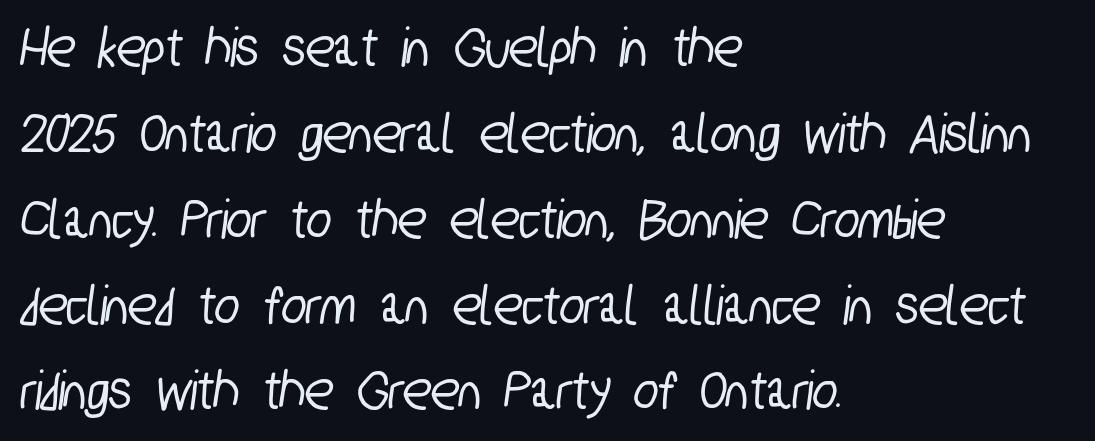
The image shows 58 px condensed sans-serif type; set left-aligned, normal line spacing (1.48x), normal letter spacing, not underlined; low stroke contrast and a medium x-height.
